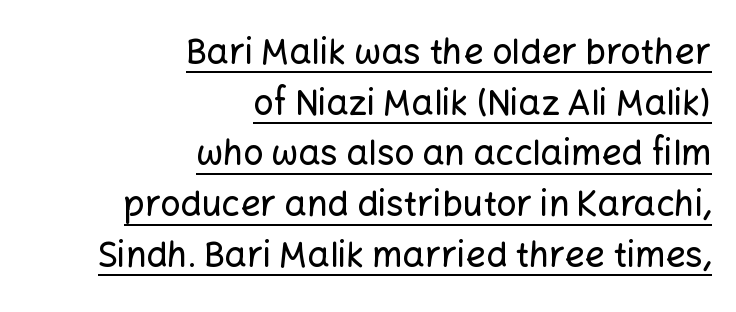
Q: Is the text italic (slanted)? A: No, it is upright.
Q: Is the typeface a serif or a sans-serif typeface? A: Sans-serif.
Q: Is the text underlined? A: Yes.
Q: How is the paragraph aligned? A: Right-aligned.
Q: Is the spacing between letters normal or unusually wide? A: Normal.
Q: Is the spacing between lines tight, normal or loose? A: Normal.
Q: Width (condensed, normal, or wide)? A: Normal.
Q: Stroke contrast? A: Low.
Q: x-height? A: Medium.
Q: Monospaced? A: No.
